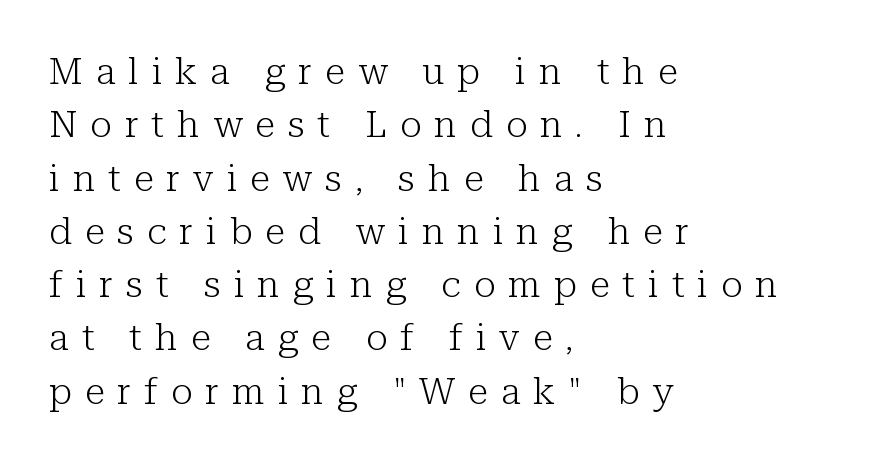
Q: Is the text bold? A: No.
Q: Is the text italic (slanted)? A: No, it is upright.
Q: Is the typeface a serif or a sans-serif typeface? A: Serif.
Q: Is the text underlined? A: No.
Q: How is the paragraph aligned? A: Left-aligned.
Q: Is the spacing between letters normal or unusually wide? A: Unusually wide.
Q: Is the spacing between lines tight, normal or loose? A: Normal.
Q: Width (condensed, normal, or wide)? A: Normal.
Q: Stroke contrast? A: Low.
Q: x-height? A: Medium.
Q: Monospaced? A: No.
